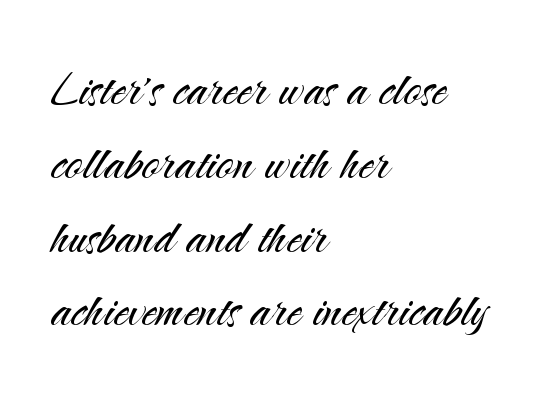
Q: Is the text bold? A: No.
Q: Is the text italic (slanted)? A: Yes.
Q: Is the typeface a serif or a sans-serif typeface? A: Sans-serif.
Q: Is the text underlined? A: No.
Q: How is the paragraph aligned? A: Left-aligned.
Q: Is the spacing between letters normal or unusually wide? A: Normal.
Q: Width (condensed, normal, or wide)? A: Normal.
Q: Stroke contrast? A: Medium.
Q: x-height? A: Small.
Q: Monospaced? A: No.
